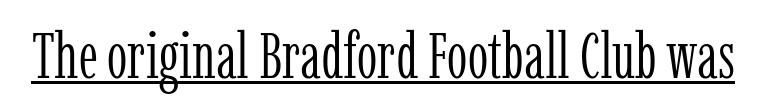
The image shows 65 px light, condensed serif type, upright; set normal letter spacing, underlined; low stroke contrast and a medium x-height.
